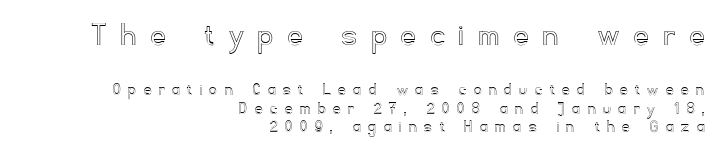
The image shows 35 px text type, upright; set right-aligned, tight line spacing (1.03x), unusually wide letter spacing (+0.44 em), not underlined; the first (top) block is 1.94x larger; a small x-height.
